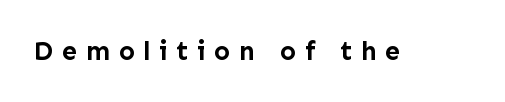
{"italic": "no", "bold": "yes", "underline": "no", "letter_spacing": "wide", "letter_spacing_em": 0.31, "glyph_px": 27}
